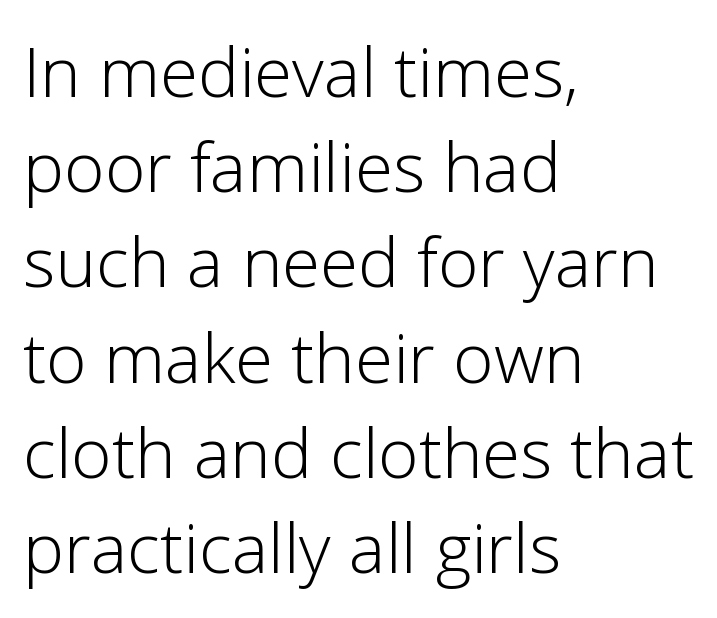
The image shows 69 px light sans-serif type, upright; set left-aligned, normal line spacing (1.38x), normal letter spacing, not underlined; low stroke contrast and a medium x-height.
